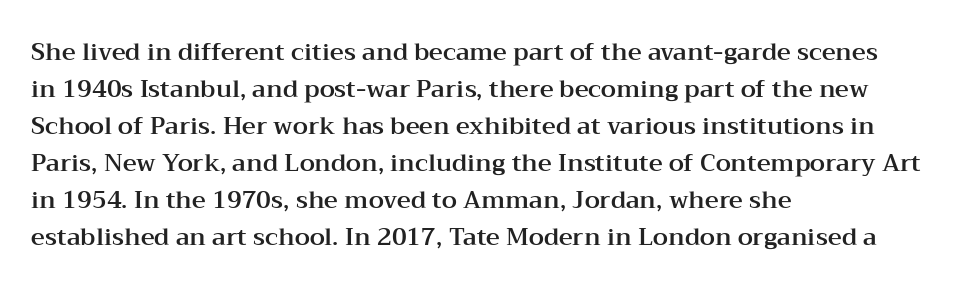
Q: Is the text italic (slanted)? A: No, it is upright.
Q: Is the text underlined? A: No.
Q: How is the paragraph aligned? A: Left-aligned.
Q: Is the spacing between letters normal or unusually wide? A: Normal.
Q: Is the spacing between lines tight, normal or loose? A: Normal.
